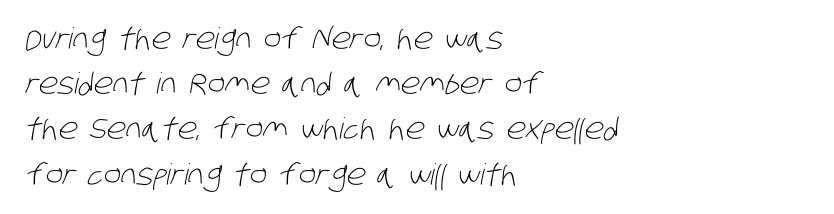
Varying glyph widths throughout — classic text-font behaviour. Is this a sans? Yes — the strokes have no serifs. How would I describe the line gaps? Plain and ordinary. No extra tracking has been applied to these lines. The setting favours the left margin, as ordinary paragraphs usually do. Weight: in the light-to-regular range.
